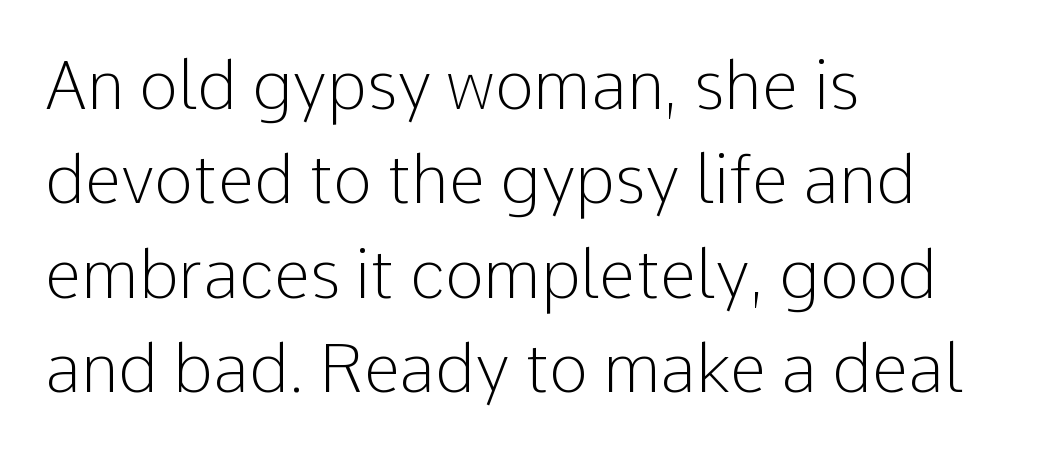
{"serif": "no", "italic": "no", "bold": "no", "weight": "light", "width": "normal", "stroke_contrast": "low", "x_height": "medium", "monospaced": "no", "underline": "no", "align": "left", "line_spacing": "normal", "line_spacing_ratio": 1.43, "letter_spacing": "normal", "letter_spacing_em": 0.0, "glyph_px": 66}
